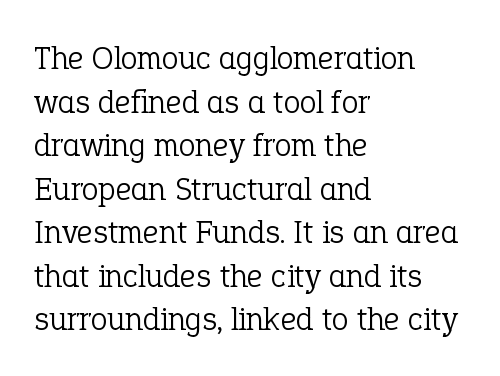
Q: Is the text bold? A: No.
Q: Is the text italic (slanted)? A: No, it is upright.
Q: Is the typeface a serif or a sans-serif typeface? A: Serif.
Q: Is the text underlined? A: No.
Q: How is the paragraph aligned? A: Left-aligned.
Q: Is the spacing between letters normal or unusually wide? A: Normal.
Q: Is the spacing between lines tight, normal or loose? A: Normal.
Q: Width (condensed, normal, or wide)? A: Normal.
Q: Stroke contrast? A: Low.
Q: x-height? A: Medium.
Q: Monospaced? A: No.
